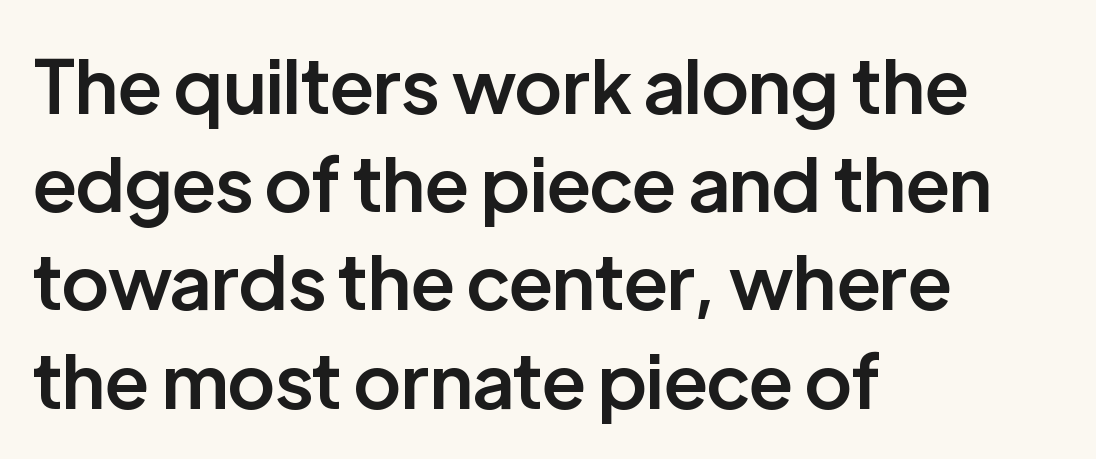
Q: Is the text bold? A: Semi-bold.
Q: Is the text italic (slanted)? A: No, it is upright.
Q: Is the typeface a serif or a sans-serif typeface? A: Sans-serif.
Q: Is the text underlined? A: No.
Q: How is the paragraph aligned? A: Left-aligned.
Q: Is the spacing between letters normal or unusually wide? A: Normal.
Q: Is the spacing between lines tight, normal or loose? A: Normal.
Q: Width (condensed, normal, or wide)? A: Normal.
Q: Stroke contrast? A: Low.
Q: x-height? A: Medium.
Q: Monospaced? A: No.
